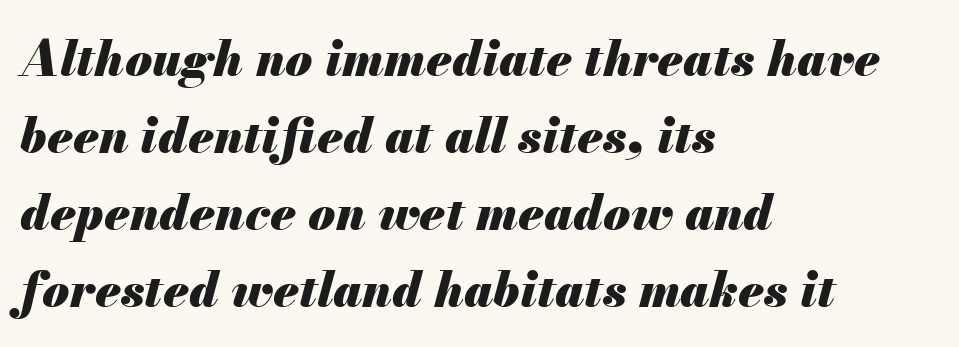
The image shows 49 px heavy type, italic (leaning right); set left-aligned, normal line spacing (1.57x), normal letter spacing, not underlined; medium stroke contrast and a small x-height.
